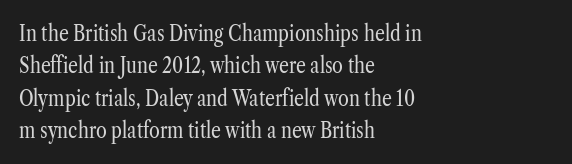
{"italic": "no", "bold": "no", "underline": "no", "align": "left", "line_spacing": "normal", "line_spacing_ratio": 1.47, "letter_spacing": "normal", "letter_spacing_em": 0.0, "glyph_px": 22}
